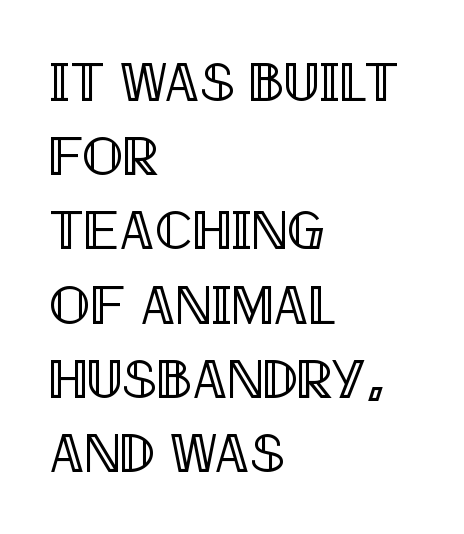
The image shows 55 px condensed type, upright; set left-aligned, normal line spacing (1.35x), normal letter spacing, not underlined; a large x-height.
